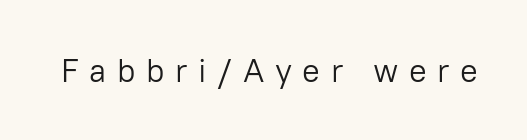
{"serif": "no", "italic": "no", "bold": "no", "weight": "light", "width": "normal", "stroke_contrast": "low", "x_height": "medium", "monospaced": "no", "underline": "no", "letter_spacing": "wide", "letter_spacing_em": 0.32, "glyph_px": 33}
